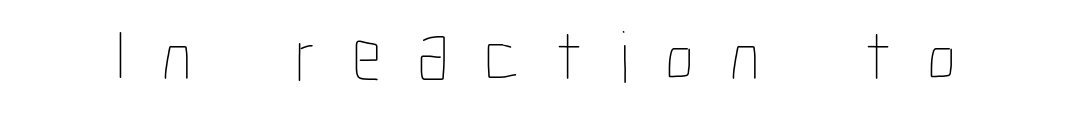
The image shows 74 px thin, condensed type, upright; set unusually wide letter spacing (+0.48 em), not underlined; low stroke contrast and a medium x-height.
